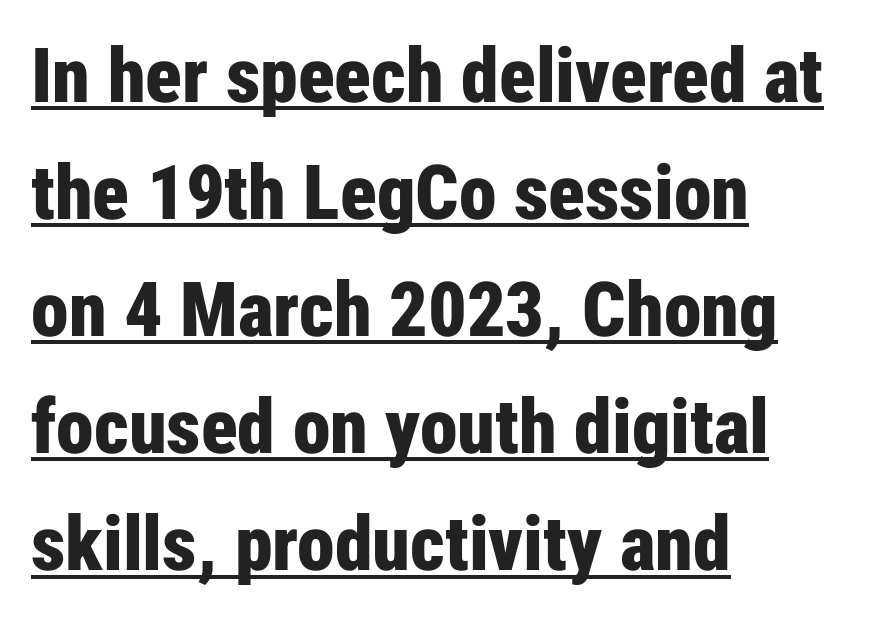
{"serif": "no", "italic": "no", "bold": "yes", "weight": "bold", "width": "condensed", "stroke_contrast": "low", "x_height": "medium", "monospaced": "no", "underline": "yes", "align": "left", "line_spacing": "normal", "line_spacing_ratio": 1.54, "letter_spacing": "normal", "letter_spacing_em": 0.0, "glyph_px": 76}
